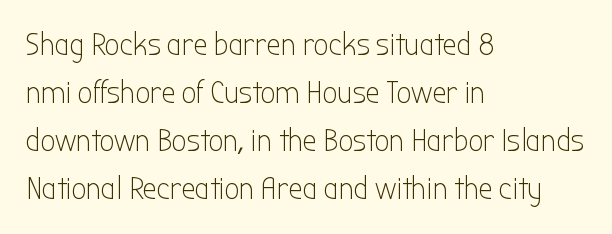
The image shows 32 px light, condensed sans-serif type, upright; set left-aligned, normal line spacing (1.5x), normal letter spacing, not underlined; low stroke contrast and a medium x-height.
